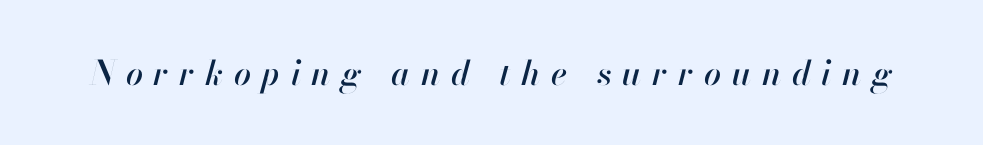
{"italic": "yes", "lean": "right", "slant_degrees": 13, "width": "normal", "stroke_contrast": "high", "x_height": "small", "monospaced": "no", "underline": "no", "letter_spacing": "wide", "letter_spacing_em": 0.31, "glyph_px": 34}
